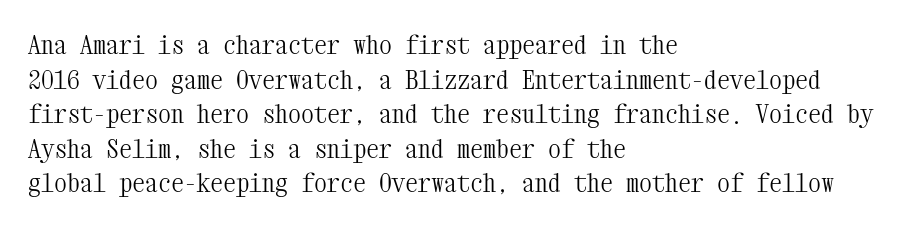
The image shows 26 px text type, upright; set left-aligned, normal line spacing (1.33x), normal letter spacing, not underlined.
